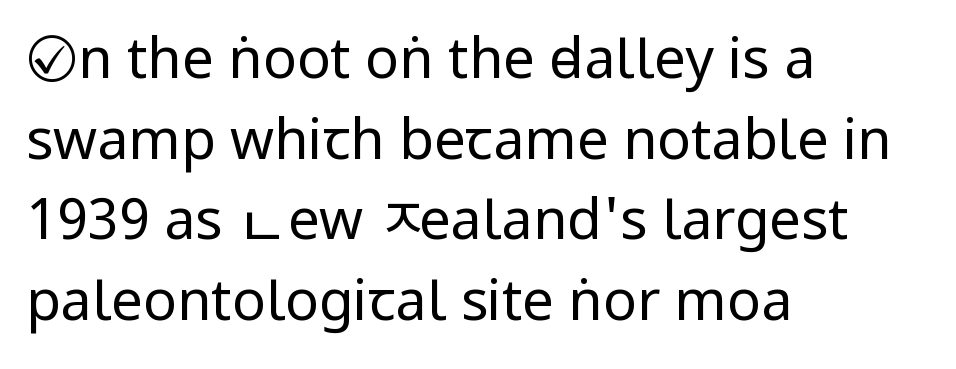
The image shows 56 px regular-weight, condensed sans-serif type, upright; set left-aligned, normal line spacing (1.44x), normal letter spacing, not underlined; low stroke contrast and a large x-height.
